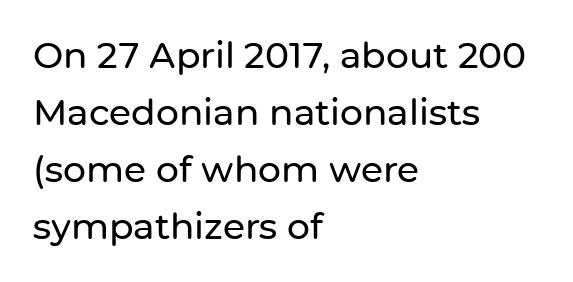
The image shows 36 px sans-serif type, upright; set left-aligned, normal line spacing (1.58x), normal letter spacing, not underlined; low stroke contrast and a medium x-height.
